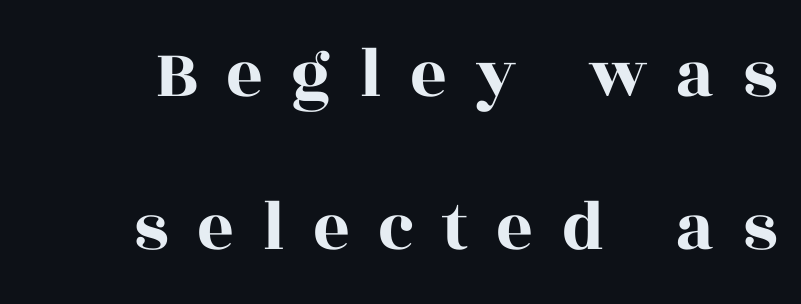
{"serif": "yes", "italic": "no", "width": "wide", "x_height": "large", "monospaced": "no", "underline": "no", "line_spacing": "loose", "line_spacing_ratio": 2.12, "letter_spacing": "wide", "letter_spacing_em": 0.39, "glyph_px": 72}
